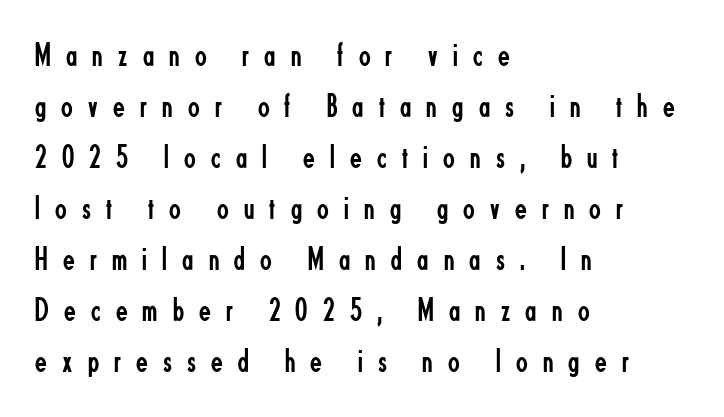
The image shows 34 px regular-weight, condensed sans-serif type, upright; set left-aligned, normal line spacing (1.5x), unusually wide letter spacing (+0.45 em), not underlined; low stroke contrast and a small x-height.
